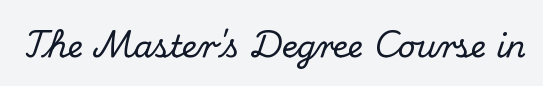
{"serif": "yes", "width": "normal", "stroke_contrast": "medium", "x_height": "small", "monospaced": "no", "underline": "no", "letter_spacing": "normal", "letter_spacing_em": 0.0, "glyph_px": 31}
